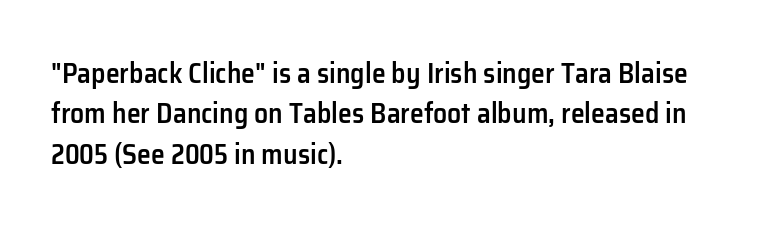
Q: Is the text bold? A: Semi-bold.
Q: Is the text italic (slanted)? A: No, it is upright.
Q: Is the typeface a serif or a sans-serif typeface? A: Sans-serif.
Q: Is the text underlined? A: No.
Q: How is the paragraph aligned? A: Left-aligned.
Q: Is the spacing between letters normal or unusually wide? A: Normal.
Q: Is the spacing between lines tight, normal or loose? A: Normal.
Q: Width (condensed, normal, or wide)? A: Normal.
Q: Stroke contrast? A: Low.
Q: x-height? A: Medium.
Q: Monospaced? A: No.
